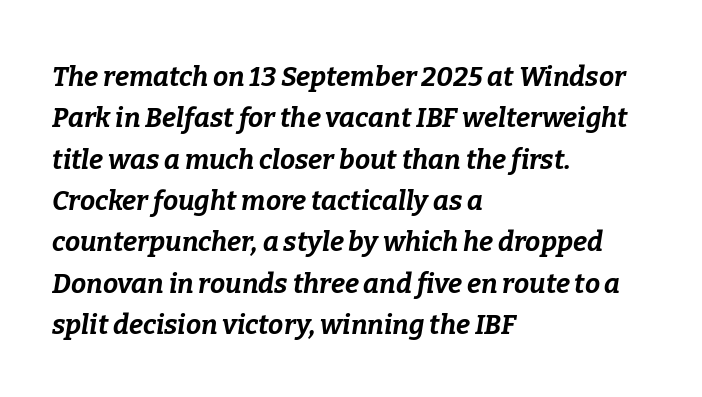
The image shows 27 px bold type, italic (leaning right); set left-aligned, normal line spacing (1.53x), normal letter spacing, not underlined.
